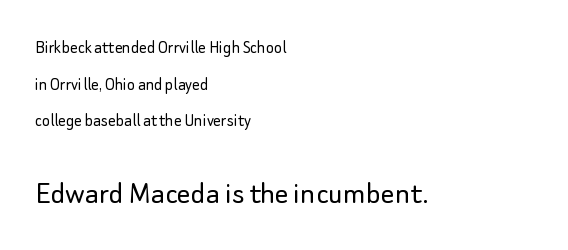
A classic flush-left, rag-right setting is used for this passage. Summary of weight: not heavy and not bold. These lines are composed in type without serifs. Spacing verdict: proportional, widths tailored to each character. The letters stand straight up with perfectly vertical stems. Reading top to bottom, the characters get bigger at the block break.
